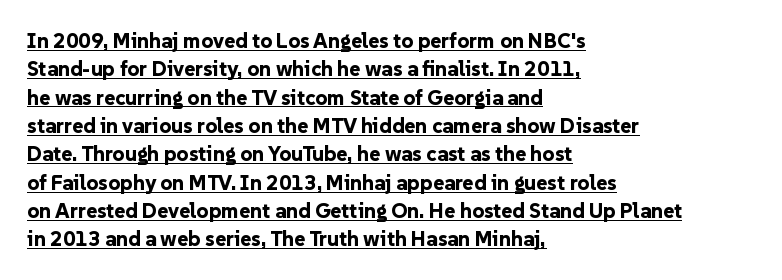
The image shows 21 px bold type, upright; set left-aligned, normal line spacing (1.35x), normal letter spacing, underlined.
